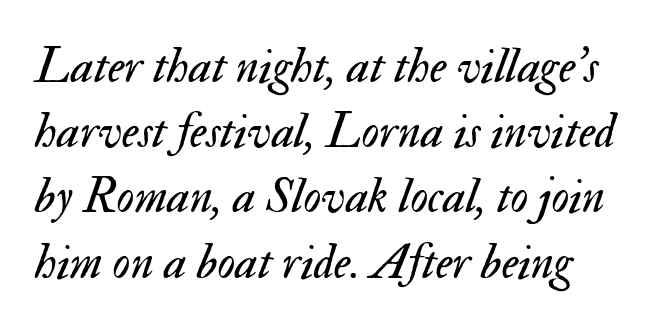
Q: Is the text bold? A: No.
Q: Is the text italic (slanted)? A: Yes, it leans right by about 17 degrees.
Q: Is the text underlined? A: No.
Q: Is the spacing between letters normal or unusually wide? A: Normal.
Q: Is the spacing between lines tight, normal or loose? A: Normal.
Q: Width (condensed, normal, or wide)? A: Normal.
Q: Stroke contrast? A: Medium.
Q: x-height? A: Small.
Q: Monospaced? A: No.
